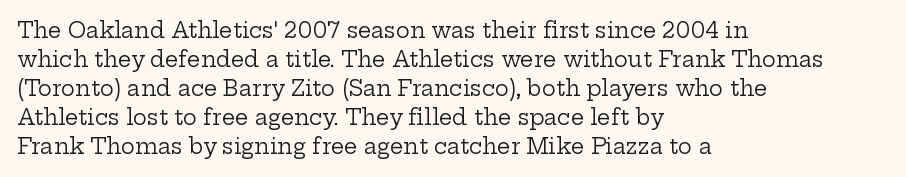
Q: Is the text bold? A: No.
Q: Is the text italic (slanted)? A: No, it is upright.
Q: Is the text underlined? A: No.
Q: How is the paragraph aligned? A: Left-aligned.
Q: Is the spacing between letters normal or unusually wide? A: Normal.
Q: Is the spacing between lines tight, normal or loose? A: Normal.
